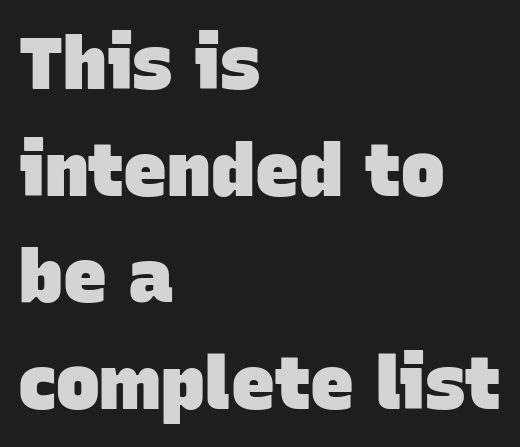
The image shows 73 px heavy sans-serif type; set left-aligned, normal line spacing (1.46x), normal letter spacing, not underlined; low stroke contrast and a large x-height.
